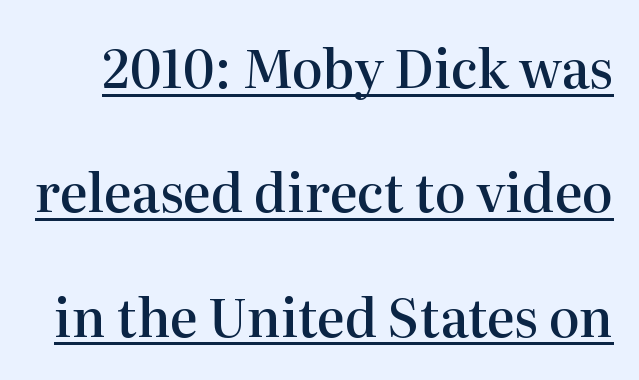
{"serif": "yes", "italic": "no", "bold": "semi", "weight": "semibold", "width": "normal", "stroke_contrast": "high", "x_height": "medium", "monospaced": "no", "underline": "yes", "line_spacing": "loose", "line_spacing_ratio": 2.39, "letter_spacing": "normal", "letter_spacing_em": 0.0, "glyph_px": 52}
